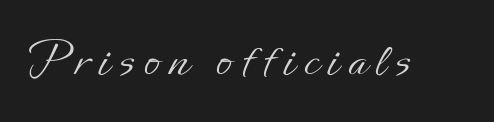
Q: Is the text bold? A: No.
Q: Is the text italic (slanted)? A: Yes.
Q: Is the text underlined? A: No.
Q: Width (condensed, normal, or wide)? A: Normal.
Q: Stroke contrast? A: Low.
Q: x-height? A: Small.
Q: Monospaced? A: No.
